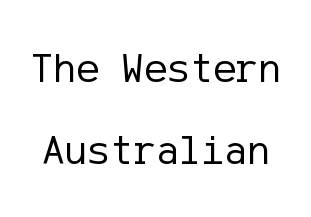
Q: Is the text bold? A: No.
Q: Is the text italic (slanted)? A: No, it is upright.
Q: Is the typeface a serif or a sans-serif typeface? A: Sans-serif.
Q: Is the text underlined? A: No.
Q: Is the spacing between letters normal or unusually wide? A: Normal.
Q: Is the spacing between lines tight, normal or loose? A: Loose.
Q: Width (condensed, normal, or wide)? A: Normal.
Q: Stroke contrast? A: Low.
Q: x-height? A: Medium.
